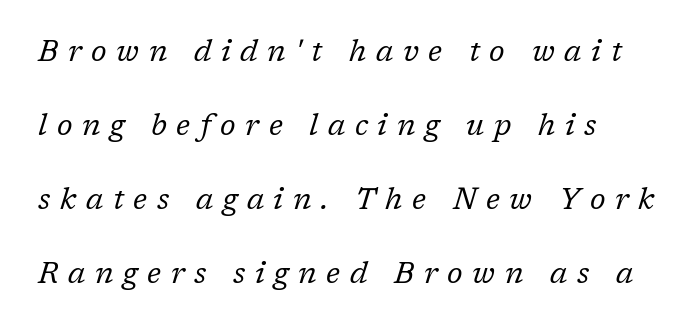
{"serif": "yes", "italic": "yes", "lean": "right", "slant_degrees": 17, "bold": "no", "weight": "regular", "width": "normal", "stroke_contrast": "low", "x_height": "medium", "monospaced": "no", "underline": "no", "align": "left", "line_spacing": "loose", "line_spacing_ratio": 2.47, "letter_spacing": "wide", "letter_spacing_em": 0.32, "glyph_px": 30}
